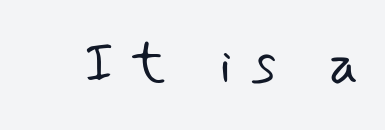
These lines have a slow, spaced-out rhythm from letter to letter. Descender tails drop into unmarked territory. The letters advance in unequal steps, a hallmark of proportional type. The weight would be labelled regular, book, light, or lighter still. The passage shown is typeset with a sans-serif family.
